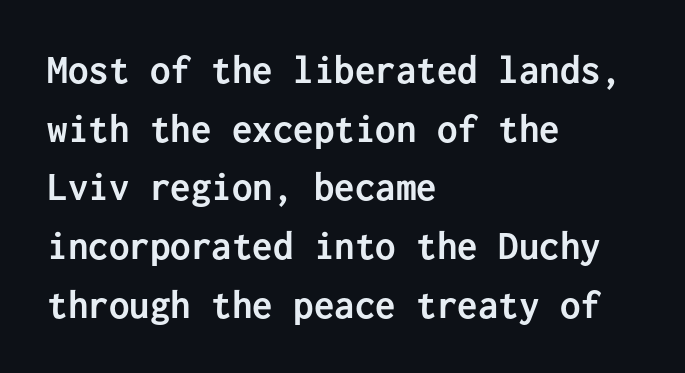
I'd describe the lettering as bold — thick and assertive. The rag falls on the right side of this text block. The lines sit at an ordinary, default distance from one another. The face used here is monospaced, like something from a code editor. Spacing between characters is what you'd get straight out of the box.
